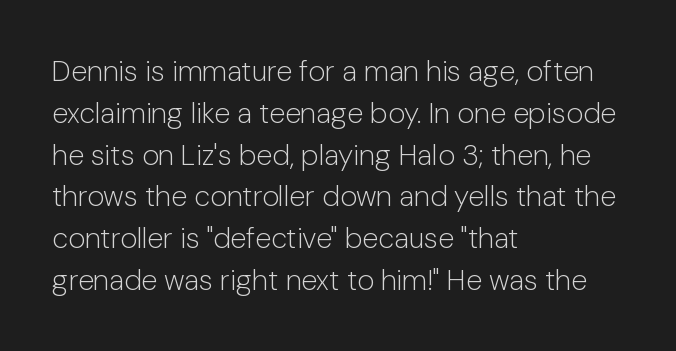
Tall strokes in this sample are plumb rather than angled. No feet cap the strokes, marking this as sans-serif type. Glance below the letters and you will spot only blank space. Every row of glyphs begins at an identical x-position on the left. The face used here is proportionally spaced, like ordinary book or web type. The letters sit at their default tracking, neither squeezed nor spread.
